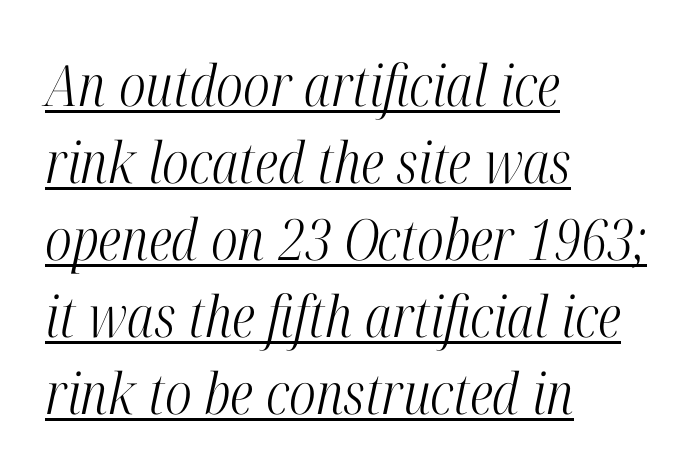
The image shows 57 px light, condensed serif type, italic (leaning right); set left-aligned, normal line spacing (1.35x), normal letter spacing, underlined; high stroke contrast and a medium x-height.
